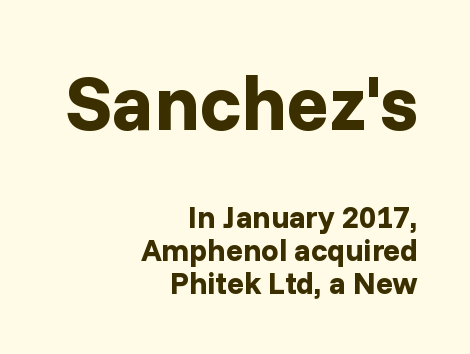
Clear beneath every line of the passage. Of the two passages, the one on top uses the larger point size. Type style note: lacks serifs. Cramped leading.
